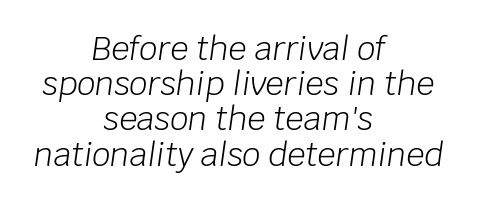
{"italic": "yes", "lean": "right", "slant_degrees": 8, "bold": "no", "weight": "light", "width": "normal", "stroke_contrast": "low", "x_height": "large", "monospaced": "no", "underline": "no", "align": "center", "line_spacing": "tight", "line_spacing_ratio": 1.1, "letter_spacing": "normal", "letter_spacing_em": 0.0, "glyph_px": 32}
